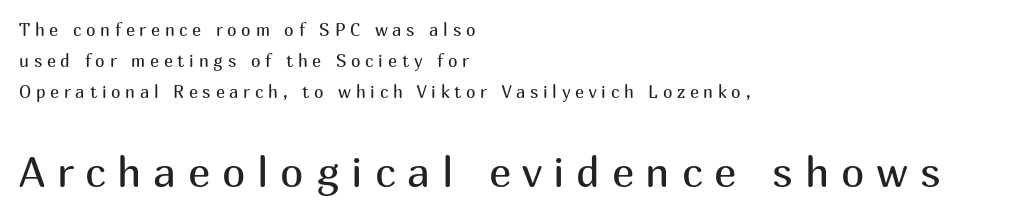
{"serif": "no", "italic": "no", "bold": "no", "weight": "regular", "width": "normal", "stroke_contrast": "medium", "x_height": "medium", "monospaced": "no", "underline": "no", "align": "left", "line_spacing_ratio": 1.83, "letter_spacing": "wide", "letter_spacing_em": 0.28, "larger_block": "second", "size_ratio": 2.47, "glyph_px": 42}
